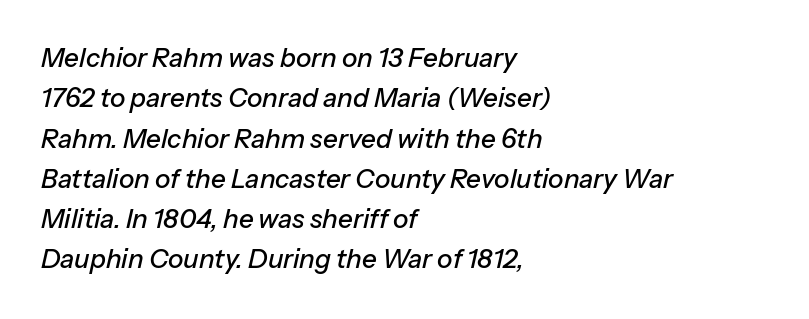
Q: Is the text italic (slanted)? A: Yes, it leans right by about 13 degrees.
Q: Is the text underlined? A: No.
Q: How is the paragraph aligned? A: Left-aligned.
Q: Is the spacing between letters normal or unusually wide? A: Normal.
Q: Is the spacing between lines tight, normal or loose? A: Normal.
